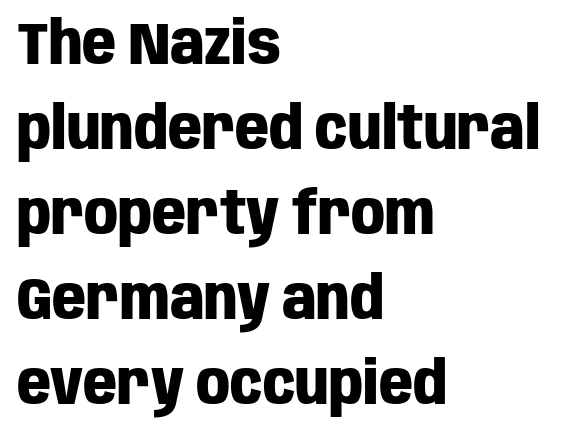
The image shows 59 px heavy, condensed sans-serif type, upright; set left-aligned, normal line spacing (1.44x), normal letter spacing, not underlined; low stroke contrast and a large x-height.
